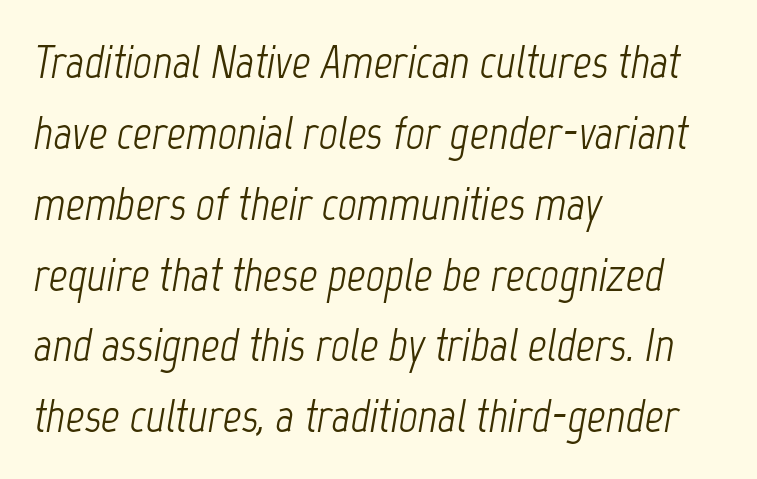
{"italic": "yes", "lean": "right", "slant_degrees": 12, "bold": "no", "weight": "light", "width": "condensed", "stroke_contrast": "low", "x_height": "medium", "monospaced": "no", "underline": "no", "align": "left", "line_spacing": "normal", "line_spacing_ratio": 1.54, "letter_spacing": "normal", "letter_spacing_em": 0.0, "glyph_px": 46}
